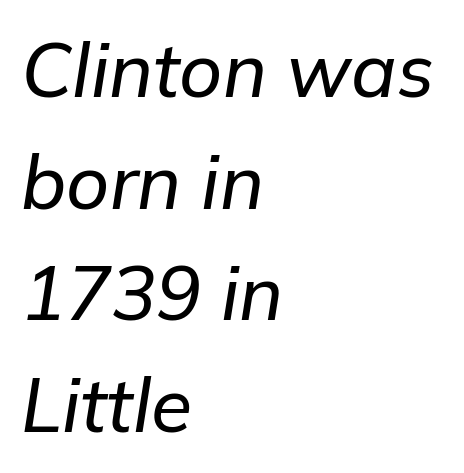
The image shows 75 px text type, italic (leaning right); set left-aligned, normal line spacing (1.49x), normal letter spacing, not underlined; low stroke contrast and a medium x-height.
